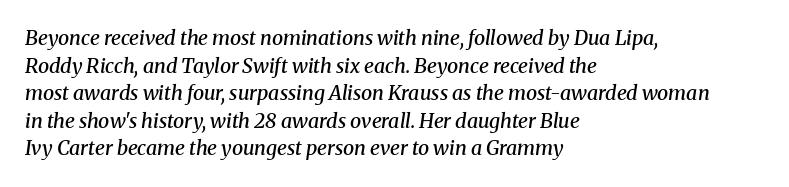
Each word holds together tightly as a unit, with standard inter-letter gaps. Alignment: flush left. The block of text has a typical density, with ordinary space between rows. The axis of the letterforms is tilted away from vertical.
